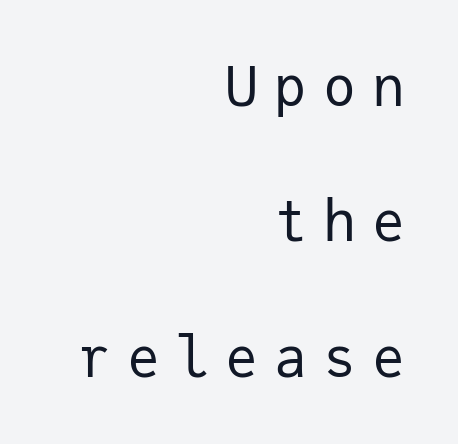
Q: Is the text bold? A: No.
Q: Is the text italic (slanted)? A: No, it is upright.
Q: Is the typeface a serif or a sans-serif typeface? A: Sans-serif.
Q: Is the text underlined? A: No.
Q: How is the paragraph aligned? A: Right-aligned.
Q: Is the spacing between letters normal or unusually wide? A: Unusually wide.
Q: Is the spacing between lines tight, normal or loose? A: Loose.
Q: Width (condensed, normal, or wide)? A: Normal.
Q: Stroke contrast? A: Low.
Q: x-height? A: Medium.
Q: Monospaced? A: Yes.
